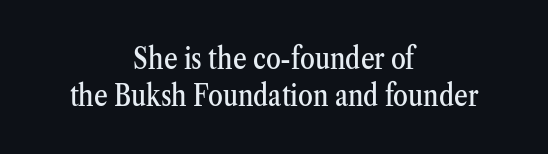
The string is rendered with underlining switched off. The letters stand upright; this is a roman face. Quick note: interline space is typical. Is the letter spacing exaggerated? No — it looks like the ordinary default.
